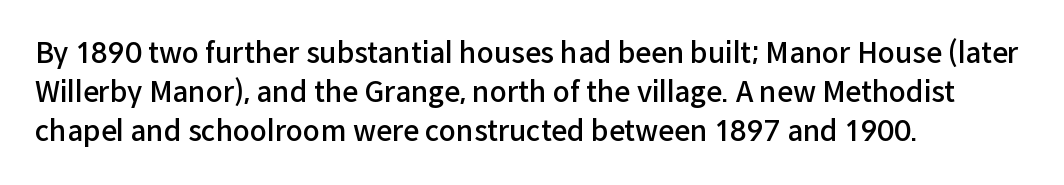
{"serif": "no", "italic": "no", "bold": "semi", "weight": "semibold", "width": "normal", "stroke_contrast": "low", "x_height": "medium", "monospaced": "no", "underline": "no", "align": "left", "line_spacing": "normal", "line_spacing_ratio": 1.4, "letter_spacing": "normal", "letter_spacing_em": 0.0, "glyph_px": 28}
